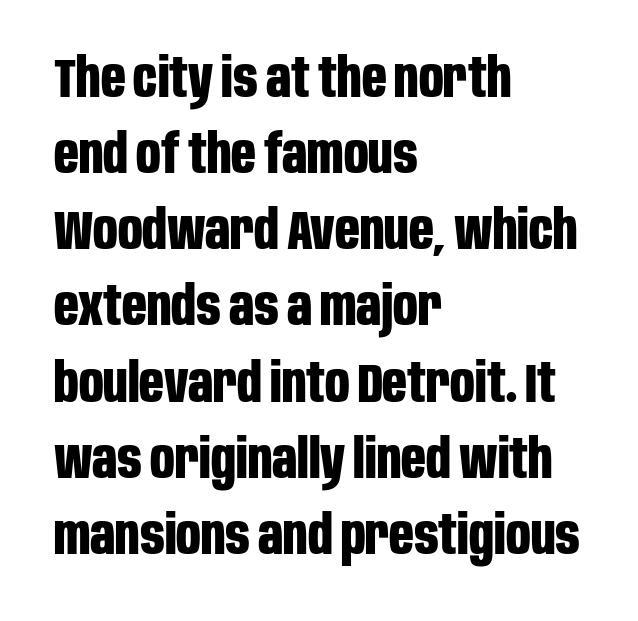
{"serif": "no", "italic": "no", "bold": "yes", "weight": "bold", "width": "condensed", "stroke_contrast": "low", "x_height": "large", "monospaced": "no", "underline": "no", "align": "left", "line_spacing": "normal", "line_spacing_ratio": 1.41, "letter_spacing": "normal", "letter_spacing_em": 0.0, "glyph_px": 54}
